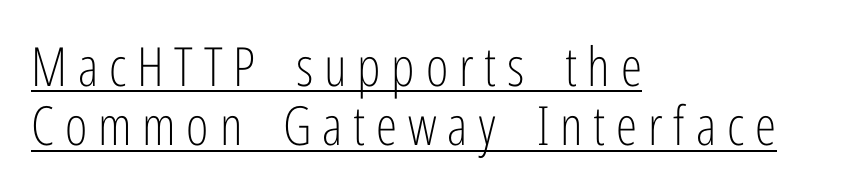
Compared with typical paragraphs, the rows here are closer together. Like a heading marked for emphasis, these lines bear an underscore. These lines are set flush left with a ragged right edge. A quiet, ordinary-to-light weight characterises the typeface.
